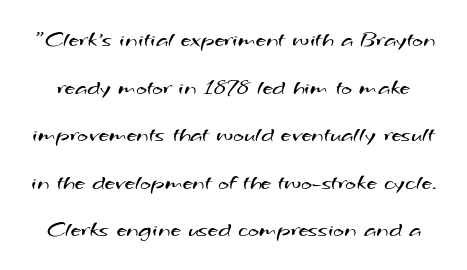
The image shows 23 px text type; set loose line spacing (2.07x), normal letter spacing, not underlined.
